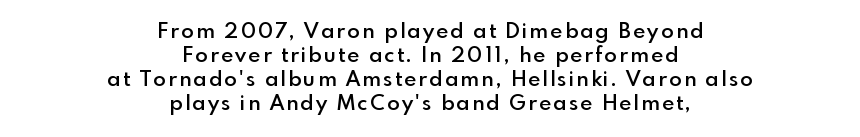
Upright lettering throughout. Moderately thickened strokes mark this as semibold type. The space directly below the letters is spotless. Rows of type sit shoulder to shoulder in the vertical direction. Each line is balanced around a shared central axis.
